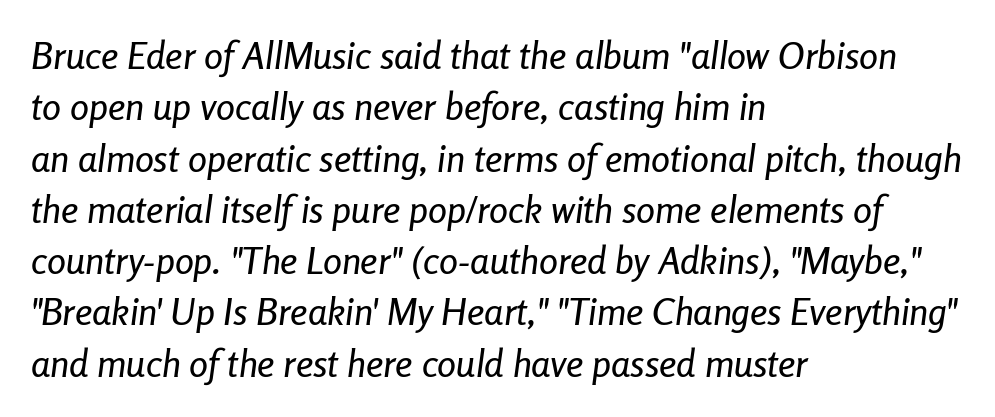
{"italic": "yes", "lean": "right", "slant_degrees": 8, "width": "condensed", "stroke_contrast": "low", "x_height": "medium", "monospaced": "no", "underline": "no", "align": "left", "line_spacing": "normal", "line_spacing_ratio": 1.35, "letter_spacing": "normal", "letter_spacing_em": 0.0, "glyph_px": 38}
